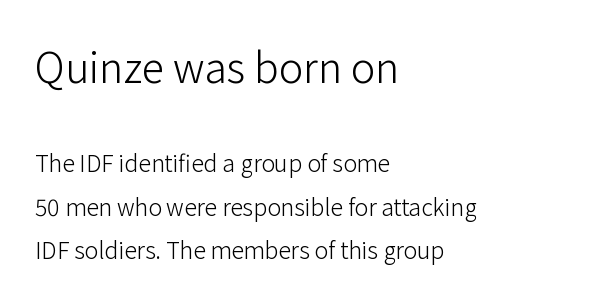
The image shows 41 px light sans-serif type, upright; set left-aligned, line spacing 1.89x, normal letter spacing, not underlined; the first (top) block is 1.78x larger; low stroke contrast and a medium x-height.
